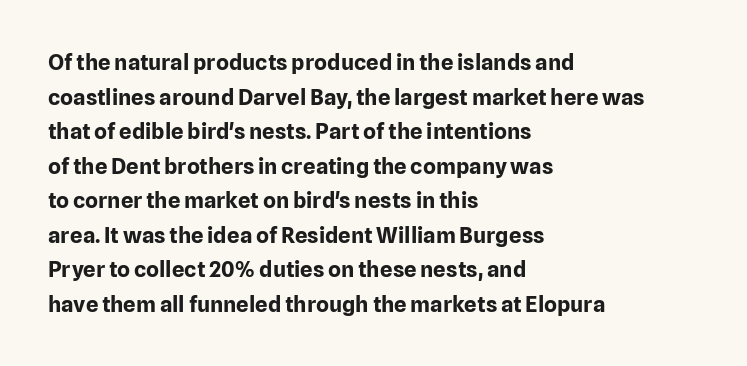
{"italic": "no", "bold": "yes", "underline": "no", "align": "left", "line_spacing": "normal", "line_spacing_ratio": 1.57, "letter_spacing": "normal", "letter_spacing_em": 0.0, "glyph_px": 22}
